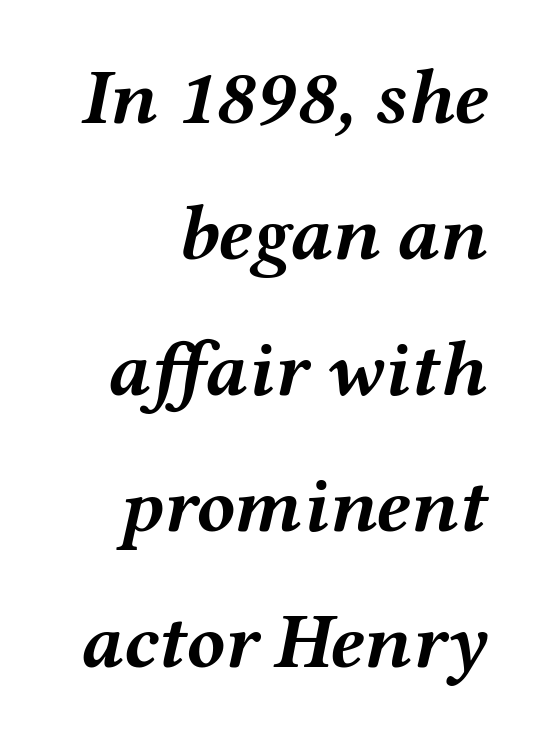
The image shows 79 px semibold, wide type, italic (leaning right); set right-aligned, line spacing 1.72x, normal letter spacing, not underlined; medium stroke contrast and a medium x-height.
